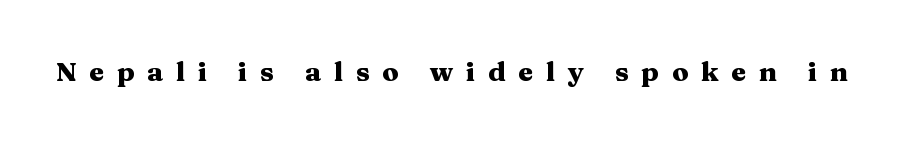
{"italic": "no", "bold": "yes", "underline": "no", "letter_spacing": "wide", "letter_spacing_em": 0.47, "glyph_px": 27}
